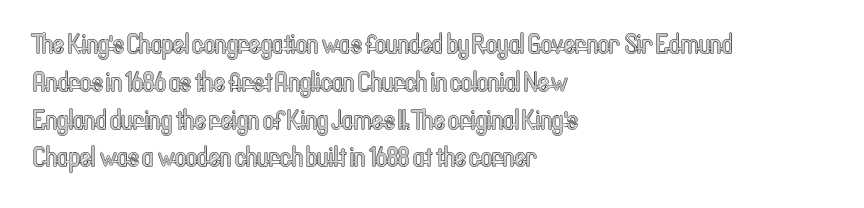
{"italic": "no", "underline": "no", "align": "left", "line_spacing": "normal", "line_spacing_ratio": 1.4, "letter_spacing": "normal", "letter_spacing_em": 0.0, "glyph_px": 27}
